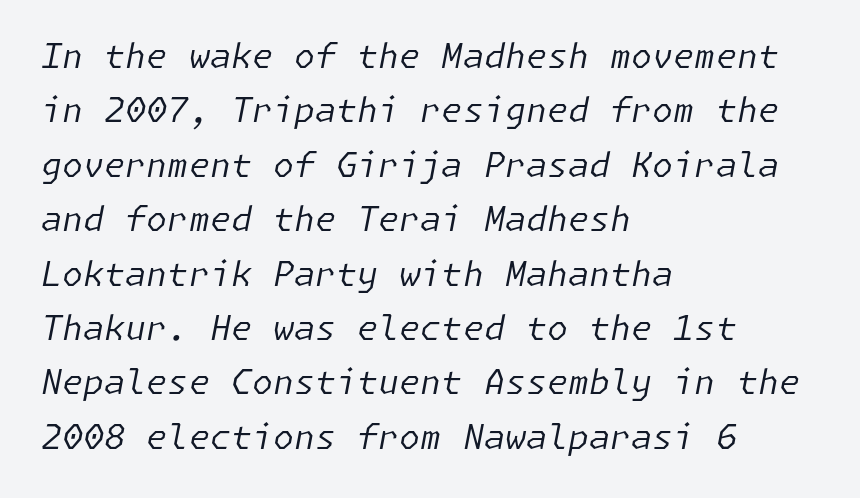
{"italic": "yes", "lean": "right", "slant_degrees": 11, "bold": "no", "weight": "regular", "width": "normal", "stroke_contrast": "low", "x_height": "medium", "underline": "no", "align": "left", "line_spacing": "normal", "line_spacing_ratio": 1.6, "letter_spacing": "normal", "letter_spacing_em": 0.0, "glyph_px": 34}
